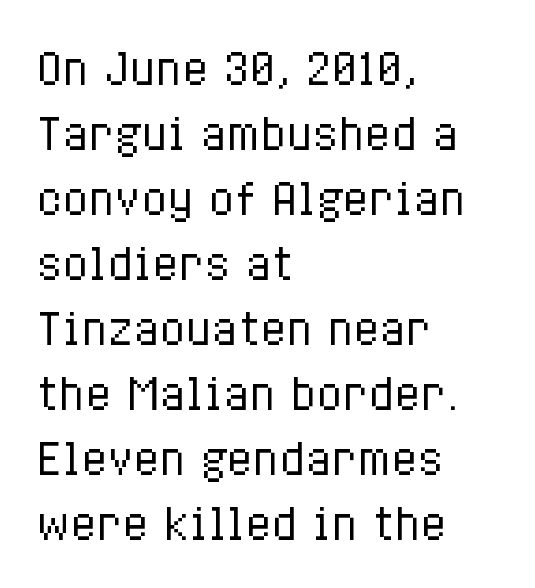
{"italic": "no", "bold": "no", "weight": "regular", "width": "condensed", "stroke_contrast": "low", "x_height": "medium", "monospaced": "no", "underline": "no", "align": "left", "line_spacing": "normal", "line_spacing_ratio": 1.51, "letter_spacing": "normal", "letter_spacing_em": 0.0, "glyph_px": 43}
